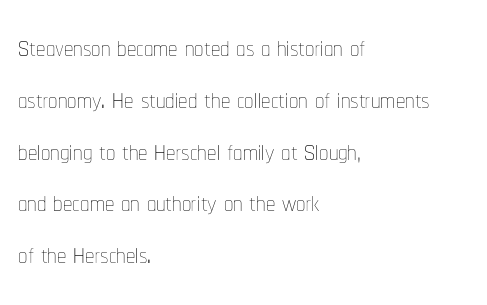
The image shows 37 px thin, condensed type, upright; set left-aligned, normal line spacing (1.4x), normal letter spacing, not underlined; low stroke contrast and a medium x-height.
